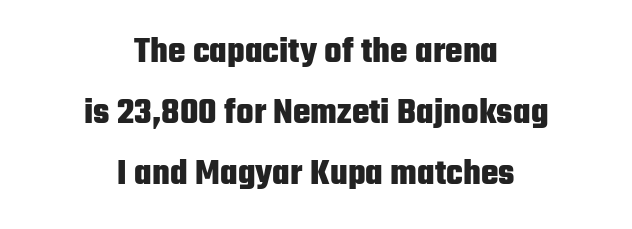
Q: Is the text bold? A: Yes.
Q: Is the text italic (slanted)? A: No, it is upright.
Q: Is the typeface a serif or a sans-serif typeface? A: Sans-serif.
Q: Is the text underlined? A: No.
Q: How is the paragraph aligned? A: Centered.
Q: Is the spacing between letters normal or unusually wide? A: Normal.
Q: Is the spacing between lines tight, normal or loose? A: Normal.
Q: Width (condensed, normal, or wide)? A: Condensed.
Q: Stroke contrast? A: Low.
Q: x-height? A: Medium.
Q: Monospaced? A: No.
